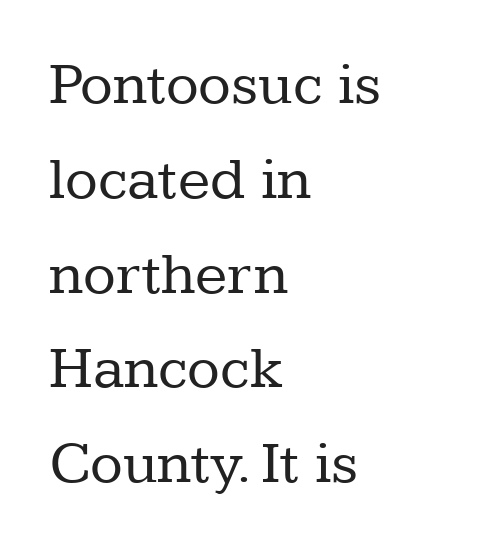
The image shows 60 px regular-weight serif type, upright; set left-aligned, normal line spacing (1.58x), normal letter spacing, not underlined; low stroke contrast and a medium x-height.
